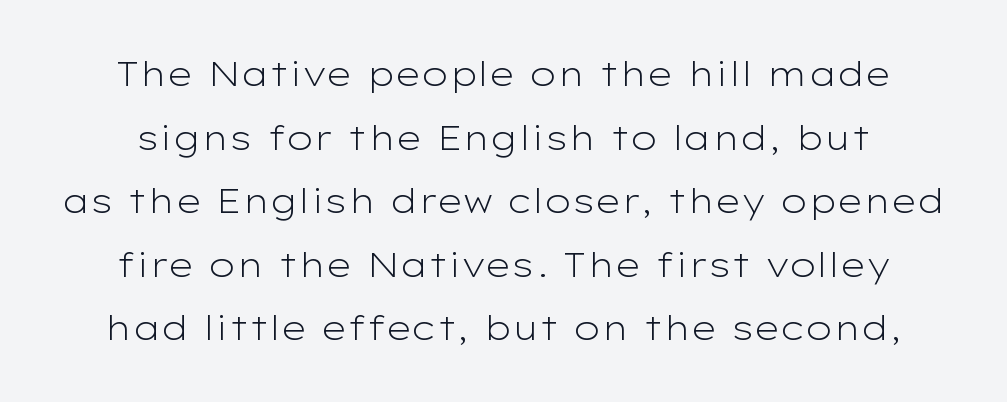
{"serif": "no", "italic": "no", "bold": "no", "weight": "light", "width": "wide", "stroke_contrast": "low", "x_height": "medium", "monospaced": "no", "underline": "no", "line_spacing_ratio": 1.87, "letter_spacing": "normal", "letter_spacing_em": 0.0, "glyph_px": 34}
